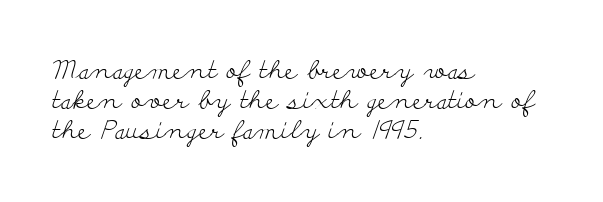
The image shows 25 px text type; set left-aligned, line spacing 1.21x, normal letter spacing, not underlined.
